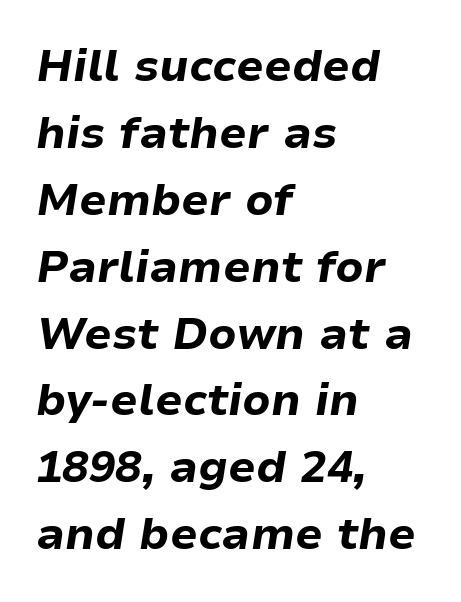
Varying glyph widths throughout — classic text-font behaviour. The passage shown is emphatically bold. The lines are quadded left. Nobody drew a line under any word here. Italic: yes, the glyphs are oblique. These lines sit exactly where default settings would place them.
